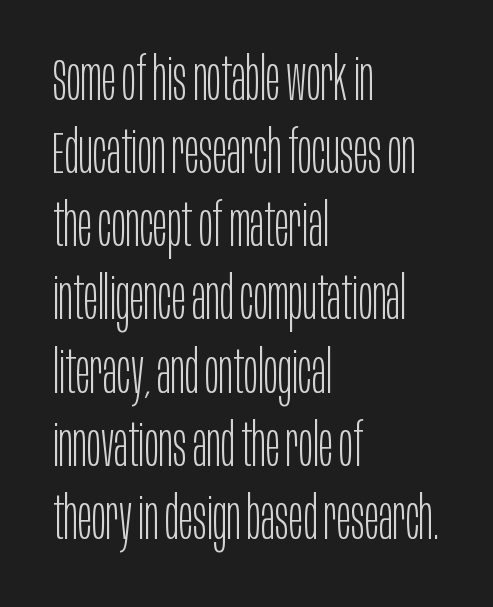
Q: Is the text bold? A: No.
Q: Is the text italic (slanted)? A: No, it is upright.
Q: Is the typeface a serif or a sans-serif typeface? A: Sans-serif.
Q: Is the text underlined? A: No.
Q: How is the paragraph aligned? A: Left-aligned.
Q: Is the spacing between letters normal or unusually wide? A: Normal.
Q: Width (condensed, normal, or wide)? A: Condensed.
Q: Stroke contrast? A: Low.
Q: x-height? A: Large.
Q: Monospaced? A: No.
